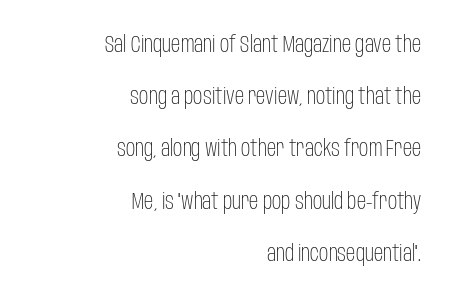
Q: Is the text bold? A: No.
Q: Is the text italic (slanted)? A: No, it is upright.
Q: Is the text underlined? A: No.
Q: How is the paragraph aligned? A: Right-aligned.
Q: Is the spacing between letters normal or unusually wide? A: Normal.
Q: Is the spacing between lines tight, normal or loose? A: Loose.
